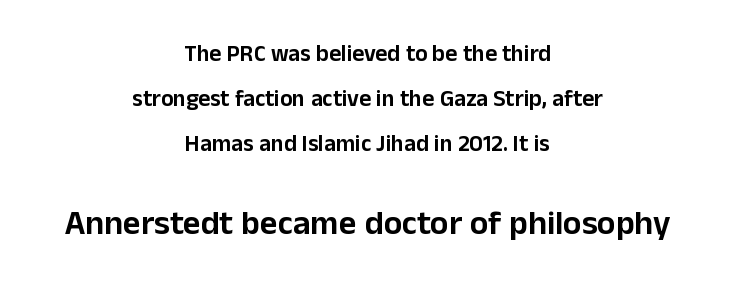
{"serif": "no", "italic": "no", "width": "normal", "stroke_contrast": "low", "x_height": "medium", "monospaced": "no", "underline": "no", "align": "center", "line_spacing": "loose", "line_spacing_ratio": 1.96, "letter_spacing": "normal", "letter_spacing_em": 0.0, "larger_block": "second", "size_ratio": 1.48, "glyph_px": 34}
